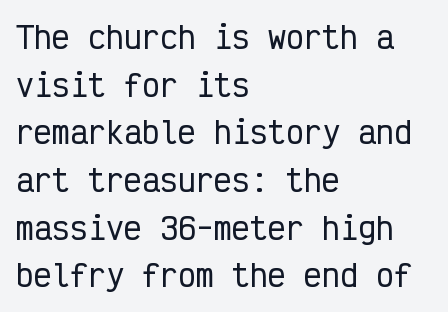
Q: Is the text italic (slanted)? A: No, it is upright.
Q: Is the typeface a serif or a sans-serif typeface? A: Sans-serif.
Q: Is the text underlined? A: No.
Q: How is the paragraph aligned? A: Left-aligned.
Q: Is the spacing between letters normal or unusually wide? A: Normal.
Q: Is the spacing between lines tight, normal or loose? A: Normal.
Q: Width (condensed, normal, or wide)? A: Condensed.
Q: Stroke contrast? A: Low.
Q: x-height? A: Medium.
Q: Monospaced? A: Yes.
